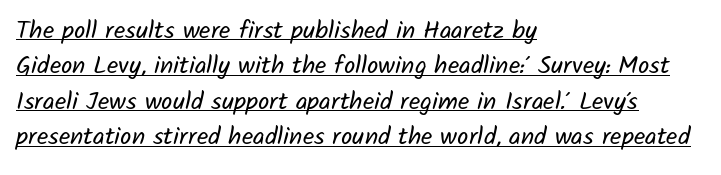
Q: Is the text bold? A: No.
Q: Is the text underlined? A: Yes.
Q: How is the paragraph aligned? A: Left-aligned.
Q: Is the spacing between letters normal or unusually wide? A: Normal.
Q: Is the spacing between lines tight, normal or loose? A: Normal.
